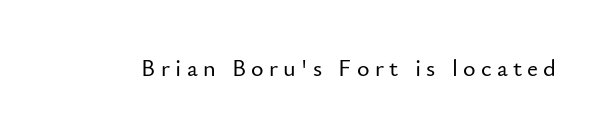
The gap between lines stays unmarked. These lines have a slow, spaced-out rhythm from letter to letter. The letters stand straight up with perfectly vertical stems.
